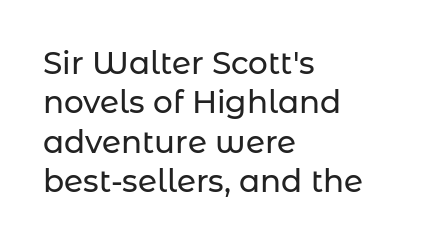
The image shows 31 px sans-serif type, upright; set left-aligned, normal line spacing (1.27x), normal letter spacing, not underlined; low stroke contrast and a medium x-height.
